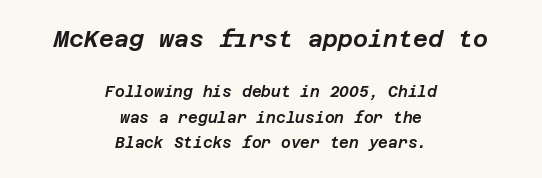
{"italic": "yes", "lean": "right", "slant_degrees": 12, "underline": "no", "align": "center", "line_spacing": "normal", "line_spacing_ratio": 1.7, "letter_spacing": "normal", "letter_spacing_em": 0.0, "larger_block": "first", "size_ratio": 1.53, "glyph_px": 23}
